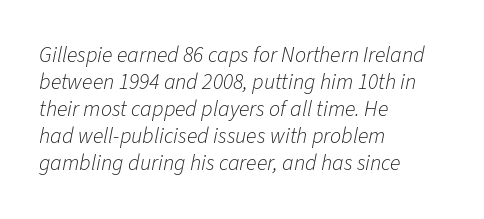
{"italic": "yes", "lean": "right", "slant_degrees": 11, "bold": "no", "underline": "no", "align": "left", "line_spacing_ratio": 1.23, "letter_spacing": "normal", "letter_spacing_em": 0.0, "glyph_px": 22}
